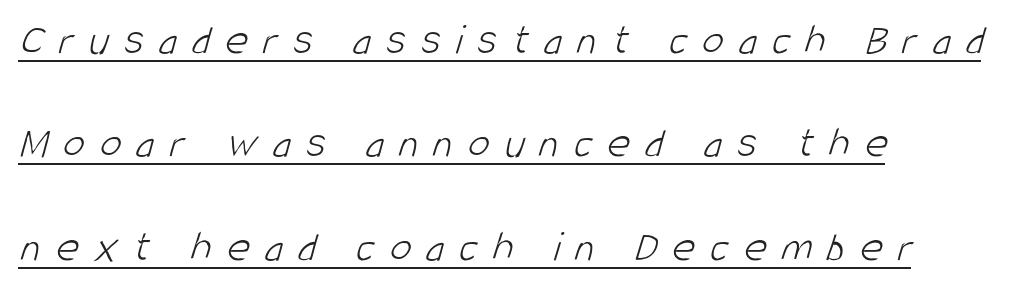
Descenders here cross a horizontal rule under the line. No extra ink here — the face is not bold. Looks like regular typesetting: each glyph gets only the width it needs. This rendering employs a face without finishing strokes, i.e., a sans-serif.
